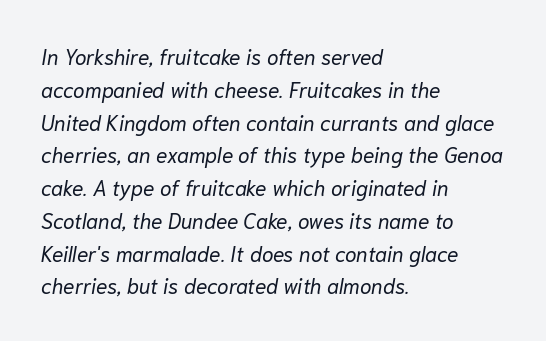
Visually the block forms a straight wall on the left and a jagged coastline on the right. Students, note that the glyphs here touch the page at normal intervals. Slant detected: the letters are inclined. No heavy texture on the line: the type isn't bold. A clean baseline with only descenders dipping below it.
